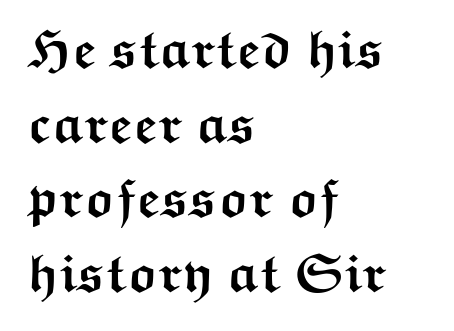
Q: Is the text bold? A: Yes.
Q: Is the text italic (slanted)? A: No, it is upright.
Q: Is the typeface a serif or a sans-serif typeface? A: Sans-serif.
Q: Is the text underlined? A: No.
Q: How is the paragraph aligned? A: Left-aligned.
Q: Is the spacing between letters normal or unusually wide? A: Normal.
Q: Is the spacing between lines tight, normal or loose? A: Normal.
Q: Width (condensed, normal, or wide)? A: Wide.
Q: Stroke contrast? A: Medium.
Q: x-height? A: Medium.
Q: Monospaced? A: No.
